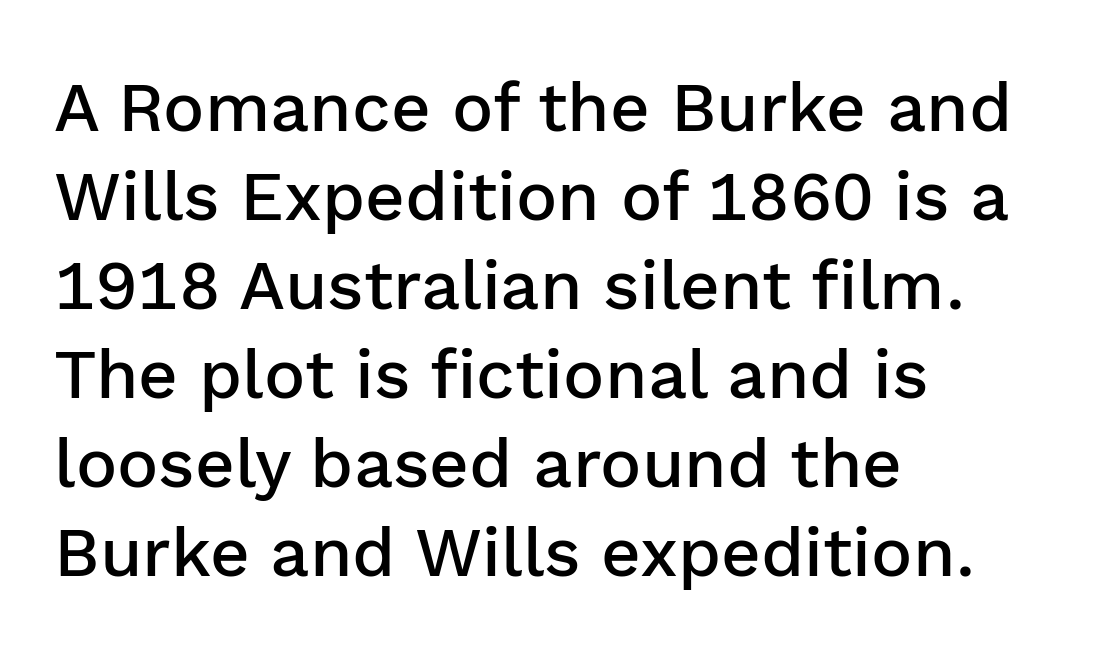
Letterform terminals end flat and unadorned throughout the passage. Is the block centered? No — it sits flush against the left margin. A bit beefed up — I'd call it semibold rather than bold. The space between consecutive lines is moderate. You could not count columns in this text — the font is proportionally spaced.
